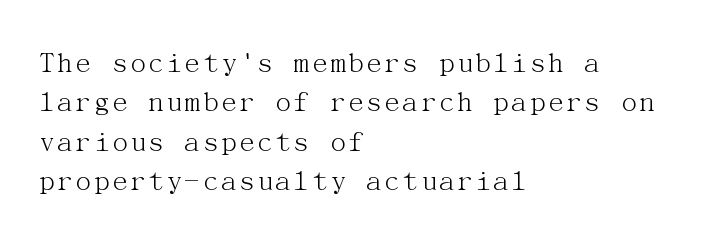
The image shows 31 px light serif type, upright; set left-aligned, normal line spacing (1.27x), normal letter spacing, not underlined; medium stroke contrast and a medium x-height.
